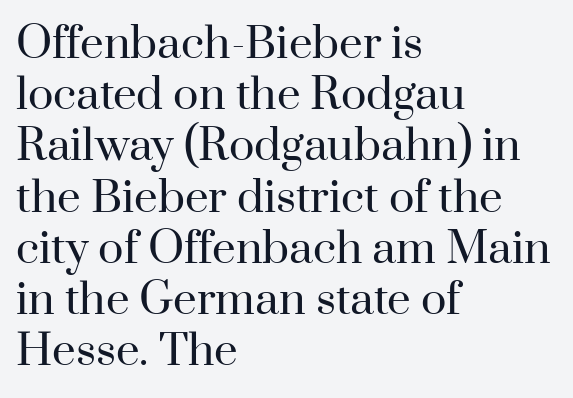
Alignment: flush left. Spacing verdict: proportional, widths tailored to each character. The typeface has the unassuming heft of standard copy or less. Honestly, there is no underline to notice here at all.
